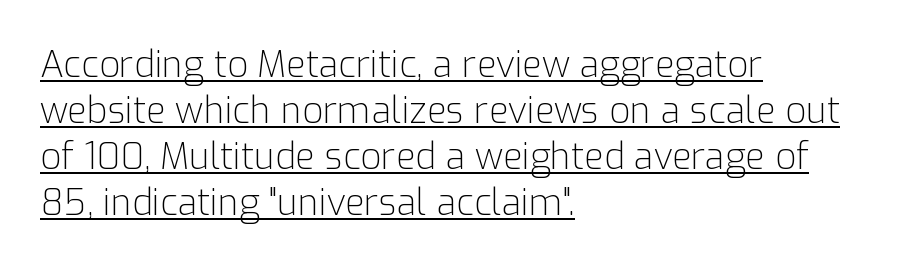
Q: Is the text bold? A: No.
Q: Is the text italic (slanted)? A: No, it is upright.
Q: Is the typeface a serif or a sans-serif typeface? A: Sans-serif.
Q: Is the text underlined? A: Yes.
Q: How is the paragraph aligned? A: Left-aligned.
Q: Is the spacing between letters normal or unusually wide? A: Normal.
Q: Is the spacing between lines tight, normal or loose? A: Normal.
Q: Width (condensed, normal, or wide)? A: Normal.
Q: Stroke contrast? A: Low.
Q: x-height? A: Medium.
Q: Monospaced? A: No.
